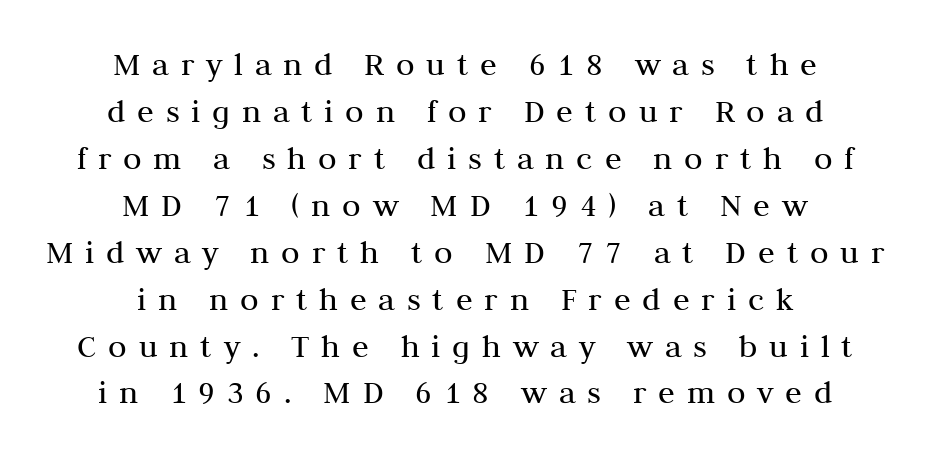
Q: Is the text bold? A: No.
Q: Is the text italic (slanted)? A: No, it is upright.
Q: Is the typeface a serif or a sans-serif typeface? A: Serif.
Q: Is the text underlined? A: No.
Q: How is the paragraph aligned? A: Centered.
Q: Is the spacing between letters normal or unusually wide? A: Unusually wide.
Q: Is the spacing between lines tight, normal or loose? A: Normal.
Q: Width (condensed, normal, or wide)? A: Normal.
Q: Stroke contrast? A: Medium.
Q: x-height? A: Medium.
Q: Monospaced? A: No.
